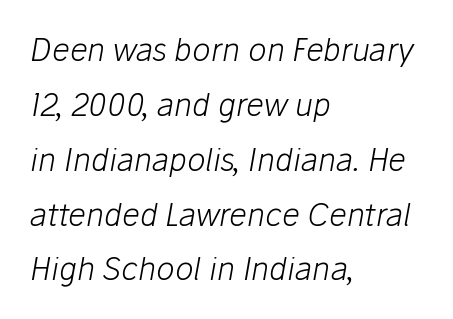
The image shows 31 px light type, italic (leaning right); set left-aligned, line spacing 1.77x, normal letter spacing, not underlined; low stroke contrast and a medium x-height.
